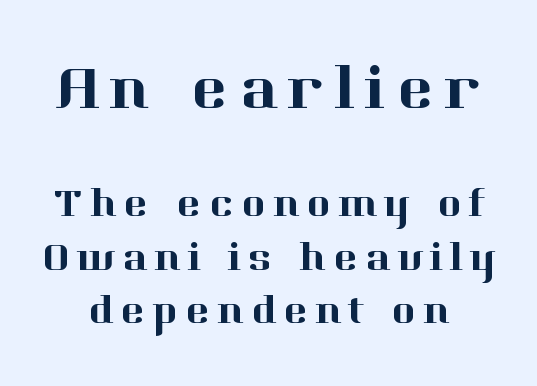
{"serif": "yes", "italic": "no", "width": "normal", "stroke_contrast": "high", "x_height": "medium", "monospaced": "no", "underline": "no", "line_spacing": "normal", "line_spacing_ratio": 1.31, "larger_block": "first", "size_ratio": 1.51, "glyph_px": 62}
